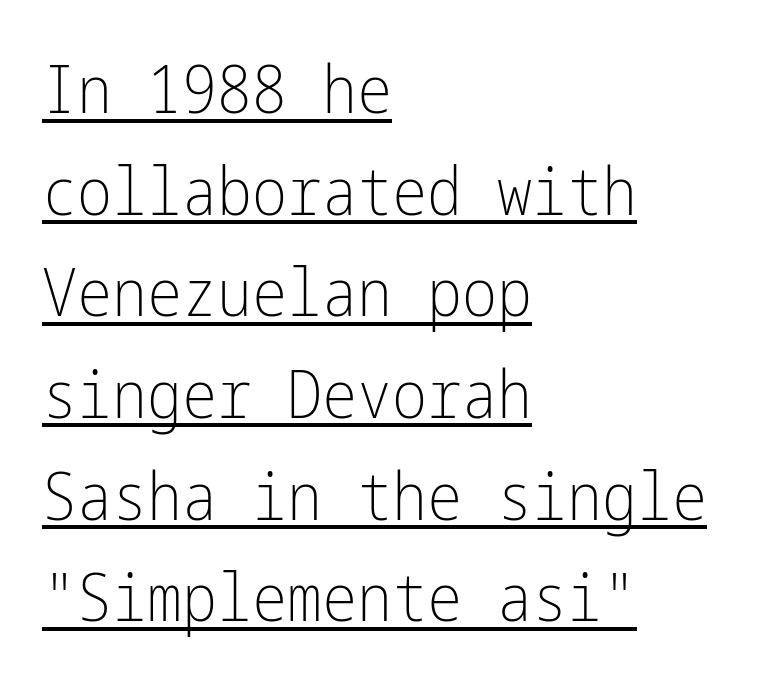
The image shows 66 px light, condensed sans-serif type, upright; set left-aligned, normal line spacing (1.54x), normal letter spacing, underlined; low stroke contrast and a medium x-height.
